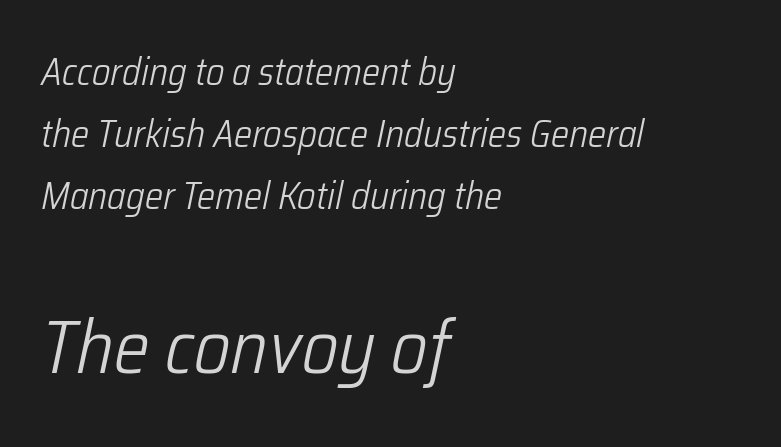
{"italic": "yes", "lean": "right", "slant_degrees": 12, "bold": "no", "weight": "light", "width": "condensed", "stroke_contrast": "low", "x_height": "medium", "monospaced": "no", "underline": "no", "align": "left", "line_spacing": "normal", "line_spacing_ratio": 1.63, "letter_spacing": "normal", "letter_spacing_em": 0.0, "larger_block": "second", "size_ratio": 1.97, "glyph_px": 75}
